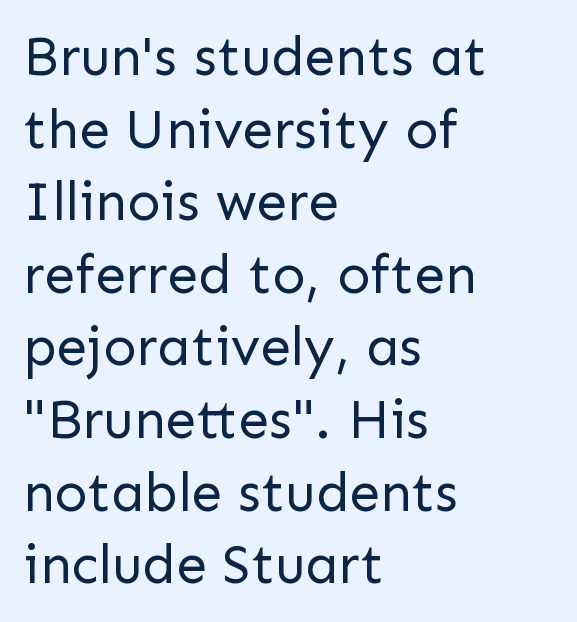
Q: Is the text bold? A: No.
Q: Is the text italic (slanted)? A: No, it is upright.
Q: Is the typeface a serif or a sans-serif typeface? A: Sans-serif.
Q: Is the text underlined? A: No.
Q: How is the paragraph aligned? A: Left-aligned.
Q: Is the spacing between letters normal or unusually wide? A: Normal.
Q: Is the spacing between lines tight, normal or loose? A: Normal.
Q: Width (condensed, normal, or wide)? A: Normal.
Q: Stroke contrast? A: Low.
Q: x-height? A: Medium.
Q: Monospaced? A: No.
